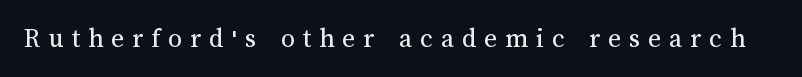
{"italic": "no", "bold": "no", "weight": "regular", "width": "normal", "stroke_contrast": "medium", "x_height": "medium", "monospaced": "no", "underline": "no", "letter_spacing": "wide", "letter_spacing_em": 0.28, "glyph_px": 28}
